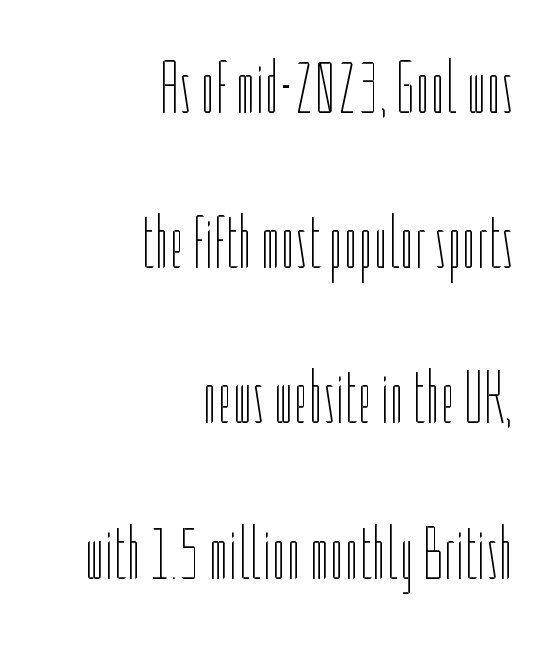
The image shows 75 px thin, condensed type, upright; set right-aligned, loose line spacing (2.07x), normal letter spacing, not underlined; low stroke contrast and a medium x-height.
